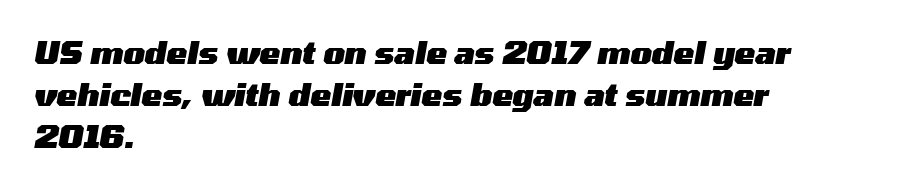
The letters advance in unequal steps, a hallmark of proportional type. Caption: bold face, heavy strokes. The line texture is even and compact thanks to regular tracking. This sample keeps an unexceptional amount of space between lines.
